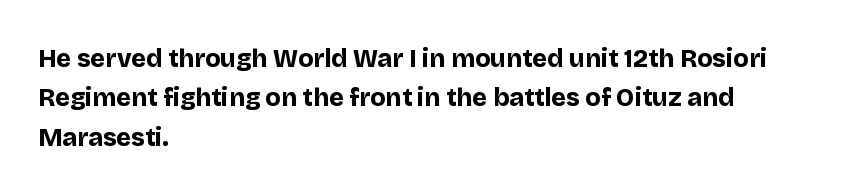
{"italic": "no", "bold": "yes", "underline": "no", "align": "left", "line_spacing": "normal", "line_spacing_ratio": 1.58, "letter_spacing": "normal", "letter_spacing_em": 0.0, "glyph_px": 25}
